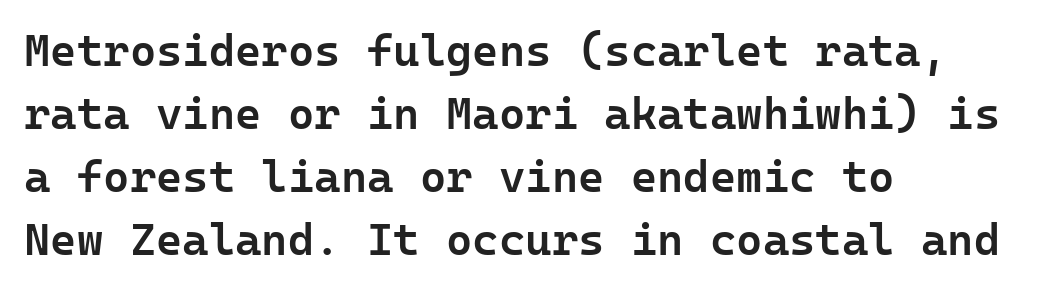
The image shows 45 px semibold sans-serif type, upright; set left-aligned, normal line spacing (1.4x), normal letter spacing, not underlined; low stroke contrast and a medium x-height.
